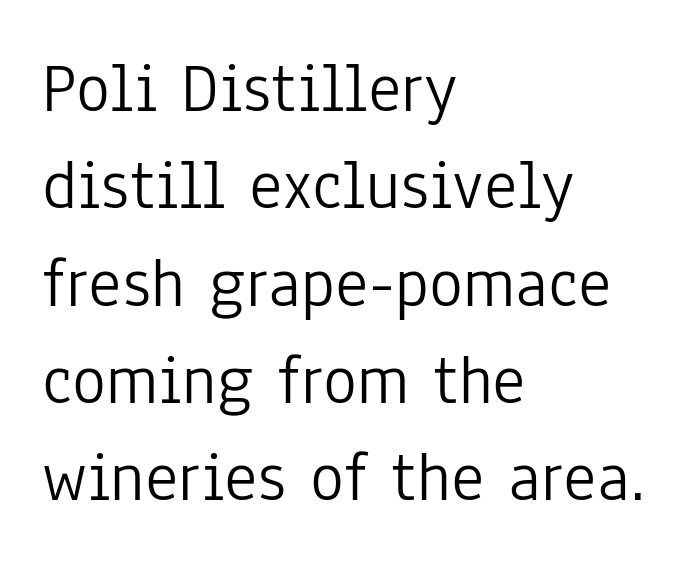
{"serif": "no", "italic": "no", "bold": "no", "weight": "light", "width": "condensed", "stroke_contrast": "low", "x_height": "medium", "monospaced": "no", "underline": "no", "align": "left", "line_spacing": "normal", "line_spacing_ratio": 1.37, "letter_spacing": "normal", "letter_spacing_em": 0.0, "glyph_px": 71}
